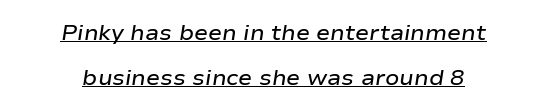
{"italic": "yes", "lean": "right", "slant_degrees": 9, "bold": "semi", "underline": "yes", "align": "center", "line_spacing": "loose", "line_spacing_ratio": 2.12, "letter_spacing": "normal", "letter_spacing_em": 0.0, "glyph_px": 21}
